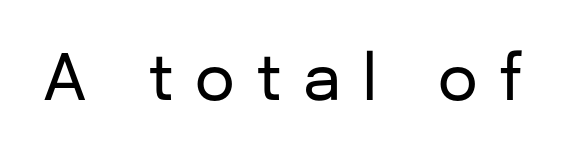
{"serif": "no", "italic": "no", "width": "normal", "stroke_contrast": "low", "x_height": "medium", "monospaced": "no", "underline": "no", "letter_spacing": "wide", "letter_spacing_em": 0.34, "glyph_px": 63}
